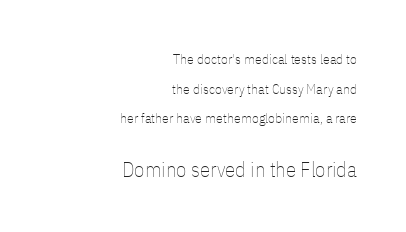
{"italic": "no", "bold": "no", "underline": "no", "align": "right", "line_spacing": "loose", "line_spacing_ratio": 2.12, "letter_spacing": "normal", "letter_spacing_em": 0.0, "larger_block": "second", "size_ratio": 1.5, "glyph_px": 21}
